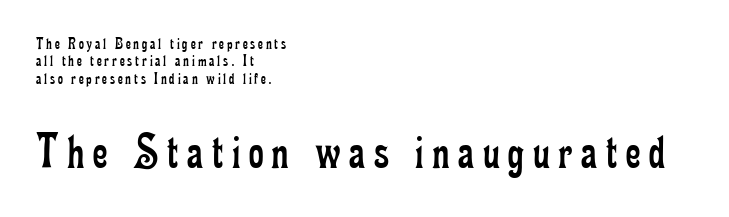
The image shows 51 px regular-weight, condensed serif type, upright; set left-aligned, tight line spacing (1.02x), not underlined; the second (bottom) block is 3.0x larger; low stroke contrast and a small x-height.
